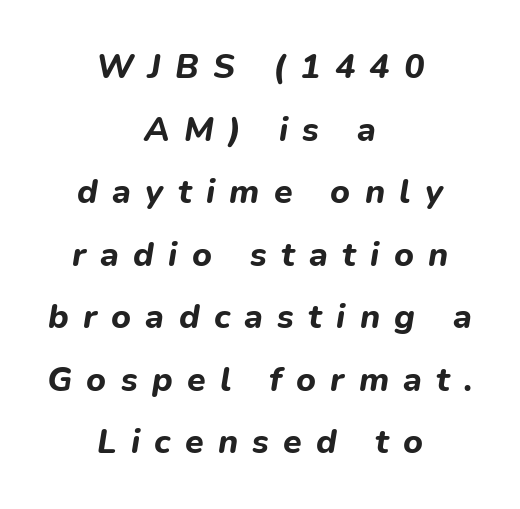
Typesetter's note: full bold, strokes at maximum text heaviness. Glyph-to-glyph distance is far greater than everyday printed text. Does the lettering tilt? It does — this is italic. Think of a printed novel: that variable character pitch is what you see here. The area under the type is left untouched. One-word summary of the alignment: center.
